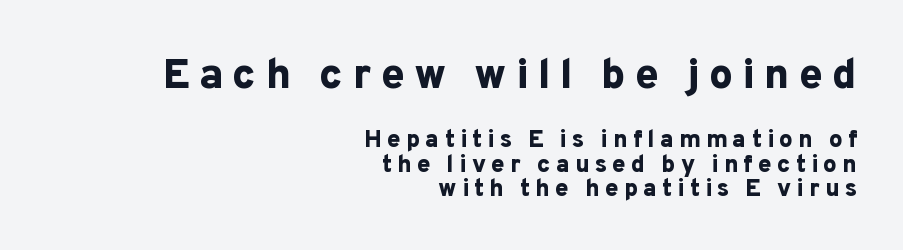
Q: Is the text bold? A: Yes.
Q: Is the text italic (slanted)? A: No, it is upright.
Q: Is the typeface a serif or a sans-serif typeface? A: Sans-serif.
Q: Is the text underlined? A: No.
Q: How is the paragraph aligned? A: Right-aligned.
Q: Is the spacing between letters normal or unusually wide? A: Unusually wide.
Q: Is the spacing between lines tight, normal or loose? A: Tight.
Q: Which block of text is set in a larger size, the first (top) or the second (bottom)? A: The first (top) one.
Q: Width (condensed, normal, or wide)? A: Normal.
Q: Stroke contrast? A: Low.
Q: x-height? A: Medium.
Q: Monospaced? A: No.
